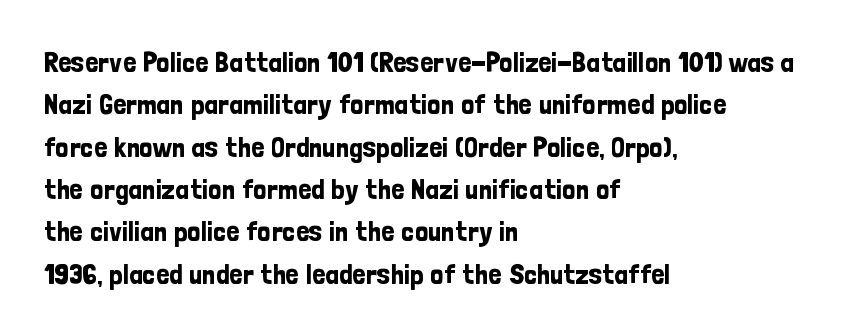
Interline gaps are of average width in this sample. The rendering keeps characters at their native spacing. The setting favours the left margin, as ordinary paragraphs usually do. A typesetter would call this proportional, since set widths differ per character. Nope, not italic — everything's standing straight. Just letters on the line, the space beneath them empty.
